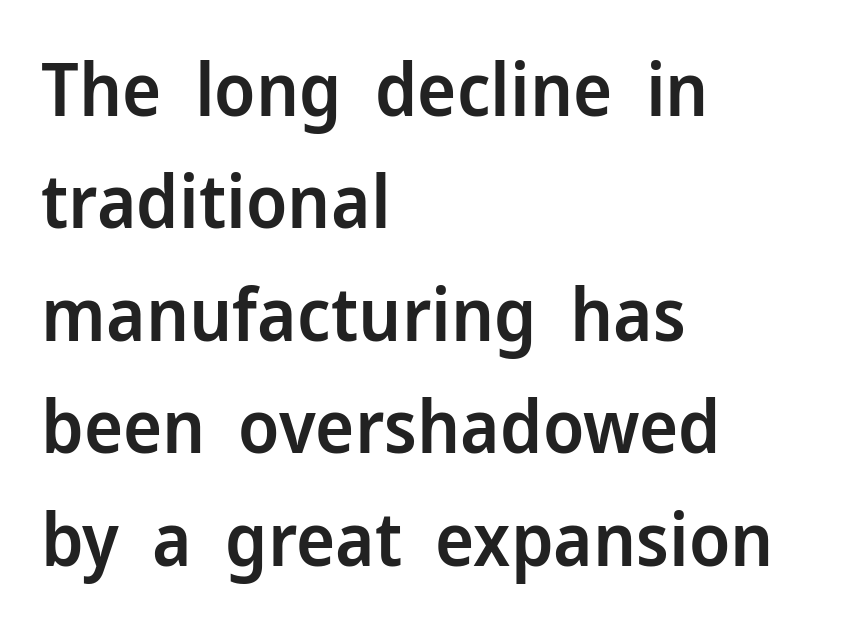
Default kerning and tracking; the words read as compact shapes. Tall strokes in this sample are plumb rather than angled. This rendering features lettering with no underline. Note the varied advance widths — an 'i' is clearly narrower than an 'm'. Font category for this specimen: sans-serif.
